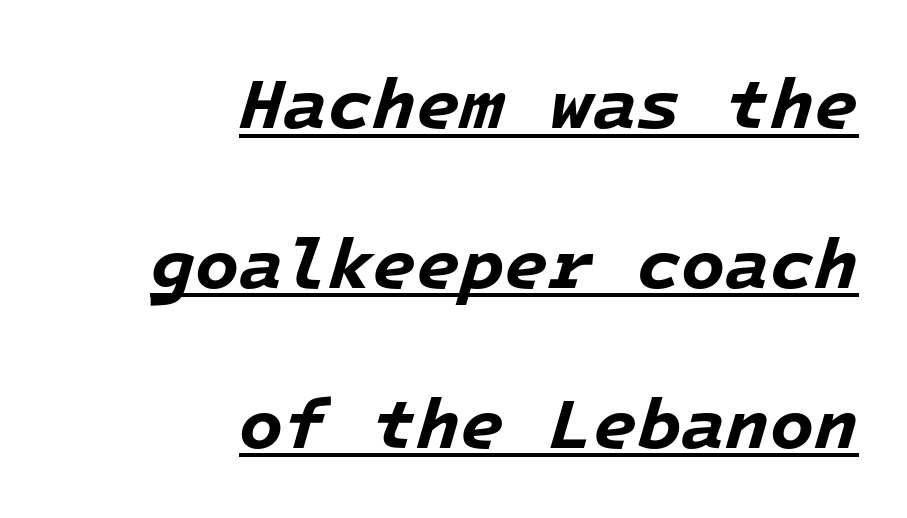
Q: Is the text bold? A: Yes.
Q: Is the text italic (slanted)? A: Yes, it leans right by about 16 degrees.
Q: Is the text underlined? A: Yes.
Q: How is the paragraph aligned? A: Right-aligned.
Q: Is the spacing between letters normal or unusually wide? A: Normal.
Q: Is the spacing between lines tight, normal or loose? A: Loose.
Q: Width (condensed, normal, or wide)? A: Normal.
Q: Stroke contrast? A: Low.
Q: x-height? A: Medium.
Q: Monospaced? A: Yes.
